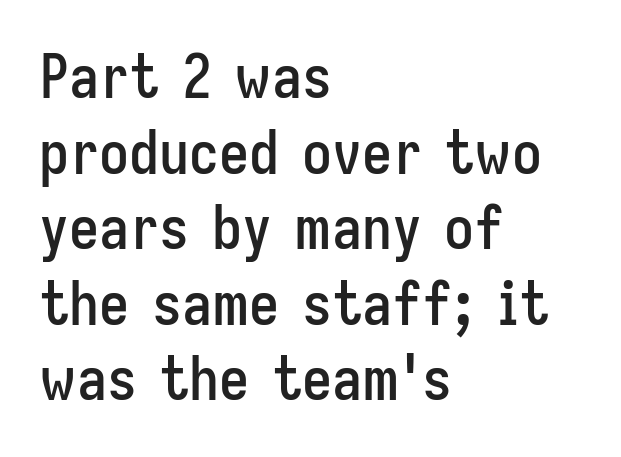
{"serif": "no", "italic": "no", "width": "condensed", "stroke_contrast": "low", "x_height": "medium", "monospaced": "no", "underline": "no", "align": "left", "line_spacing": "normal", "line_spacing_ratio": 1.26, "letter_spacing": "normal", "letter_spacing_em": 0.0, "glyph_px": 60}
